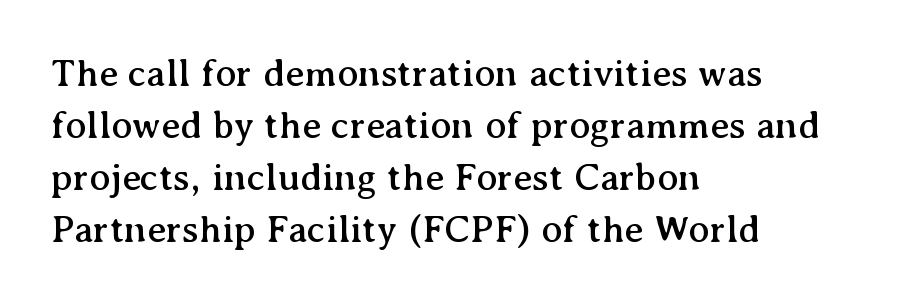
The specimen reads as upright at a glance. Regular leading. This sample has the flowing, uneven cadence of proportional lettering. Observe the serifs anchoring each vertical stroke in this sample. Words float on clear page, feet unadorned.
